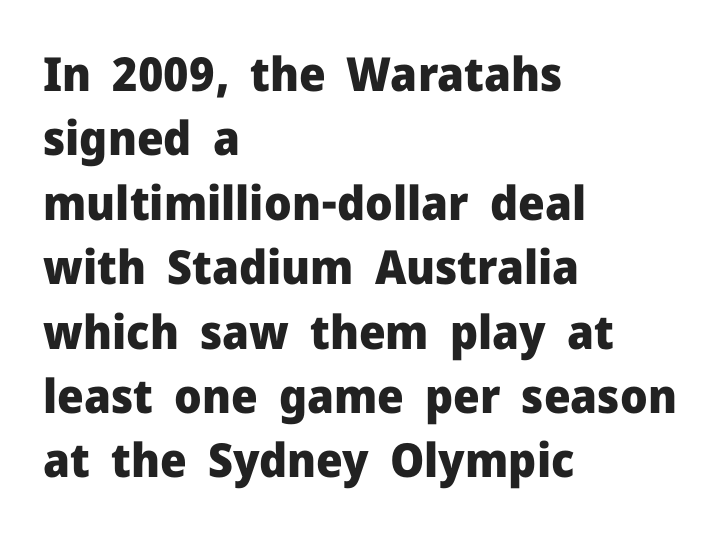
{"serif": "no", "italic": "no", "bold": "yes", "weight": "heavy", "width": "normal", "stroke_contrast": "low", "x_height": "medium", "monospaced": "no", "underline": "no", "align": "left", "line_spacing": "normal", "line_spacing_ratio": 1.37, "letter_spacing": "normal", "letter_spacing_em": 0.0, "glyph_px": 47}
